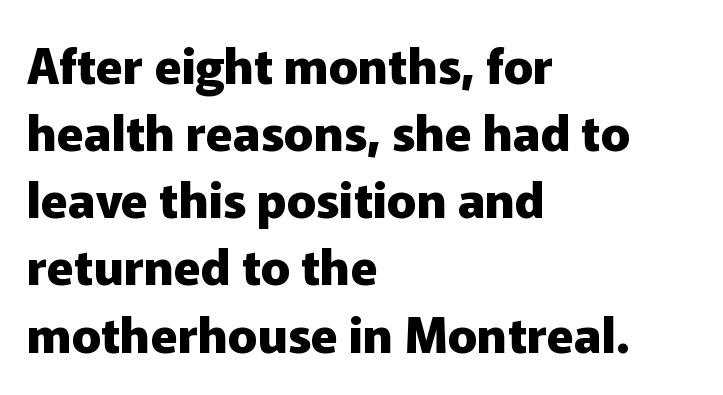
Q: Is the text bold? A: Yes.
Q: Is the text italic (slanted)? A: No, it is upright.
Q: Is the typeface a serif or a sans-serif typeface? A: Sans-serif.
Q: Is the text underlined? A: No.
Q: How is the paragraph aligned? A: Left-aligned.
Q: Is the spacing between letters normal or unusually wide? A: Normal.
Q: Is the spacing between lines tight, normal or loose? A: Normal.
Q: Width (condensed, normal, or wide)? A: Normal.
Q: Stroke contrast? A: Low.
Q: x-height? A: Medium.
Q: Monospaced? A: No.
